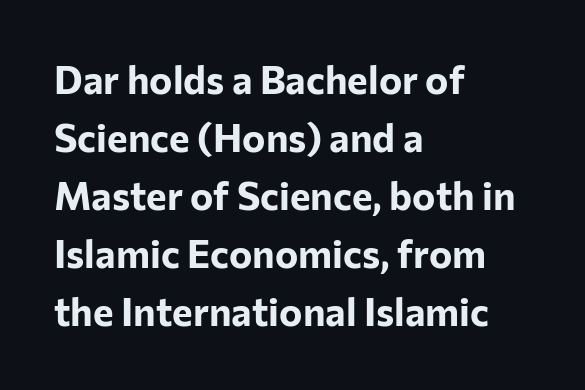
{"serif": "no", "italic": "no", "bold": "yes", "weight": "bold", "width": "normal", "stroke_contrast": "low", "x_height": "medium", "monospaced": "no", "underline": "no", "align": "left", "line_spacing": "normal", "line_spacing_ratio": 1.49, "letter_spacing": "normal", "letter_spacing_em": 0.0, "glyph_px": 39}
